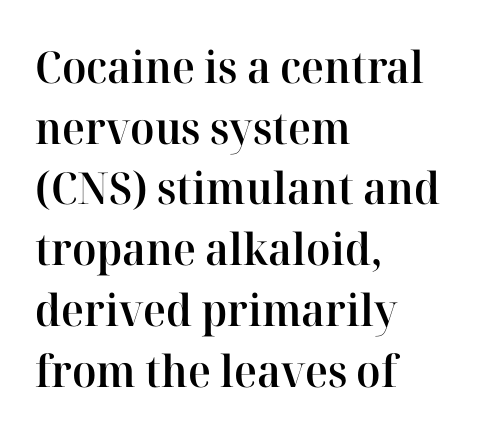
Notice the strokes are somewhat thickened but not fully heavy: this is a semibold. Every row of glyphs begins at an identical x-position on the left. In terms of letterform style, serifs are clearly present. Each letter keeps its own natural width here, so spacing adapts to shape. This block has exactly the height ordinary leading produces. Standard letterfit; no display-style spreading of the glyphs.
